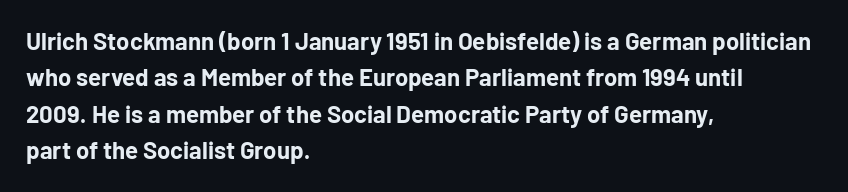
Q: Is the text bold? A: Yes.
Q: Is the text italic (slanted)? A: No, it is upright.
Q: Is the text underlined? A: No.
Q: How is the paragraph aligned? A: Left-aligned.
Q: Is the spacing between letters normal or unusually wide? A: Normal.
Q: Is the spacing between lines tight, normal or loose? A: Normal.
